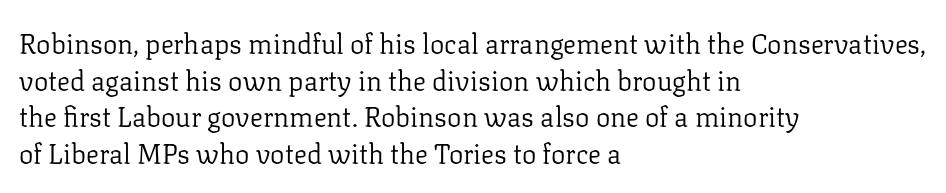
Q: Is the text bold? A: No.
Q: Is the text italic (slanted)? A: No, it is upright.
Q: Is the text underlined? A: No.
Q: How is the paragraph aligned? A: Left-aligned.
Q: Is the spacing between letters normal or unusually wide? A: Normal.
Q: Is the spacing between lines tight, normal or loose? A: Normal.
